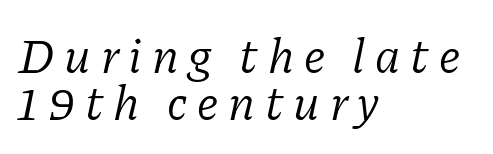
Q: Is the text bold? A: No.
Q: Is the text italic (slanted)? A: Yes, it leans right by about 11 degrees.
Q: Is the typeface a serif or a sans-serif typeface? A: Serif.
Q: Is the text underlined? A: No.
Q: How is the paragraph aligned? A: Left-aligned.
Q: Is the spacing between letters normal or unusually wide? A: Unusually wide.
Q: Is the spacing between lines tight, normal or loose? A: Tight.
Q: Width (condensed, normal, or wide)? A: Normal.
Q: Stroke contrast? A: Low.
Q: x-height? A: Medium.
Q: Monospaced? A: No.
